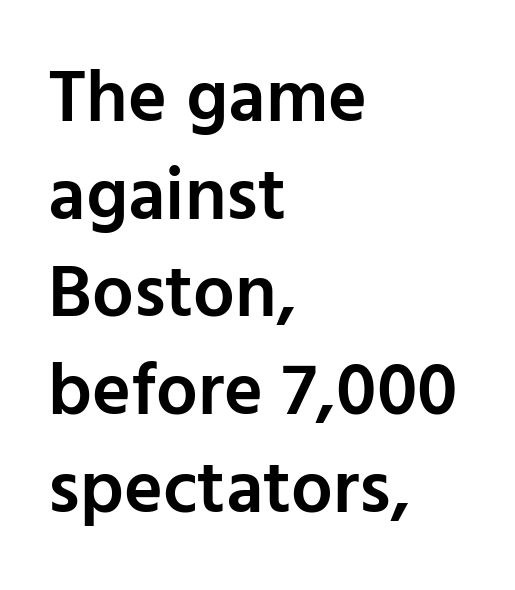
{"serif": "no", "italic": "no", "bold": "semi", "weight": "semibold", "width": "normal", "stroke_contrast": "low", "x_height": "medium", "monospaced": "no", "underline": "no", "align": "left", "line_spacing": "normal", "line_spacing_ratio": 1.32, "letter_spacing": "normal", "letter_spacing_em": 0.0, "glyph_px": 74}
